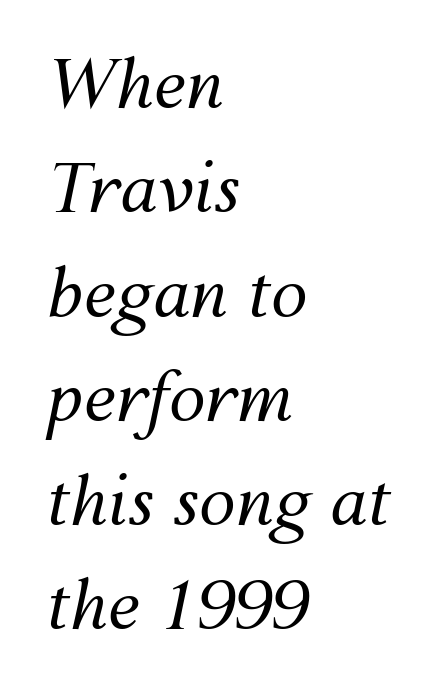
Q: Is the text bold? A: No.
Q: Is the text italic (slanted)? A: Yes, it leans right by about 12 degrees.
Q: Is the text underlined? A: No.
Q: How is the paragraph aligned? A: Left-aligned.
Q: Is the spacing between letters normal or unusually wide? A: Normal.
Q: Is the spacing between lines tight, normal or loose? A: Normal.
Q: Width (condensed, normal, or wide)? A: Normal.
Q: Stroke contrast? A: Medium.
Q: x-height? A: Medium.
Q: Monospaced? A: No.
